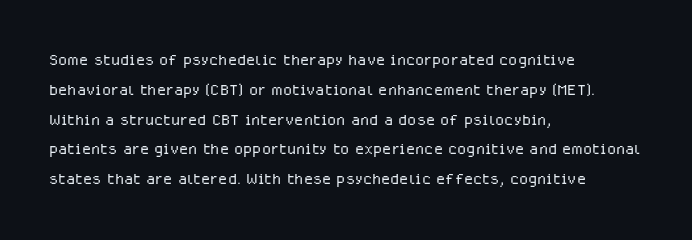
Q: Is the text bold? A: No.
Q: Is the text italic (slanted)? A: No, it is upright.
Q: Is the text underlined? A: No.
Q: How is the paragraph aligned? A: Left-aligned.
Q: Is the spacing between letters normal or unusually wide? A: Normal.
Q: Is the spacing between lines tight, normal or loose? A: Normal.
